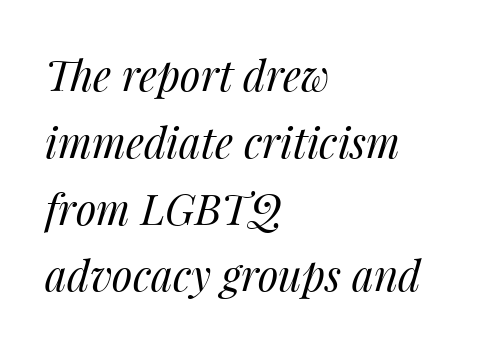
Q: Is the text bold? A: No.
Q: Is the text italic (slanted)? A: Yes, it leans right by about 14 degrees.
Q: Is the text underlined? A: No.
Q: How is the paragraph aligned? A: Left-aligned.
Q: Is the spacing between letters normal or unusually wide? A: Normal.
Q: Is the spacing between lines tight, normal or loose? A: Normal.
Q: Width (condensed, normal, or wide)? A: Normal.
Q: Stroke contrast? A: Medium.
Q: x-height? A: Medium.
Q: Monospaced? A: No.
